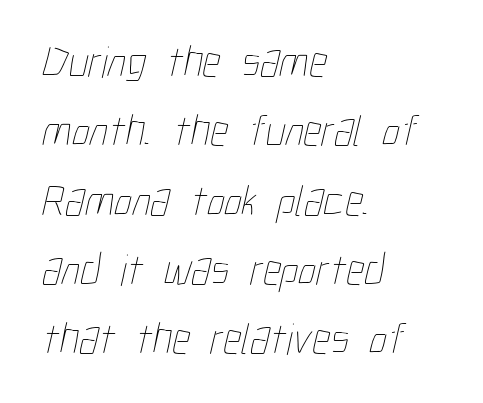
{"bold": "no", "weight": "thin", "width": "condensed", "stroke_contrast": "low", "x_height": "medium", "monospaced": "no", "underline": "no", "align": "left", "line_spacing": "normal", "line_spacing_ratio": 1.54, "letter_spacing": "normal", "letter_spacing_em": 0.0, "glyph_px": 45}
